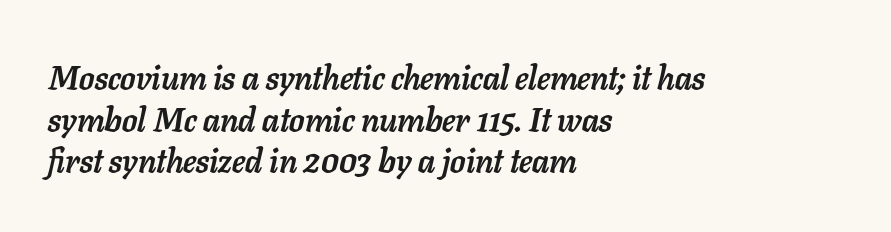
Standard letterfit; no display-style spreading of the glyphs. Typographic density is high because the face is bold. Just letters on the line, the space beneath them empty. Character widths vary here, with narrow letters taking less room than wide ones. The text carries the slant typical of an italic or oblique font.
